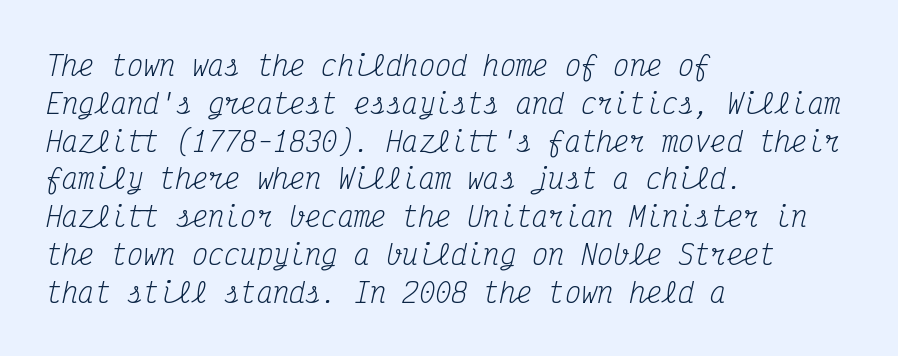
Q: Is the text bold? A: No.
Q: Is the text italic (slanted)? A: Yes, it leans right by about 12 degrees.
Q: Is the text underlined? A: No.
Q: How is the paragraph aligned? A: Left-aligned.
Q: Is the spacing between letters normal or unusually wide? A: Normal.
Q: Is the spacing between lines tight, normal or loose? A: Normal.
